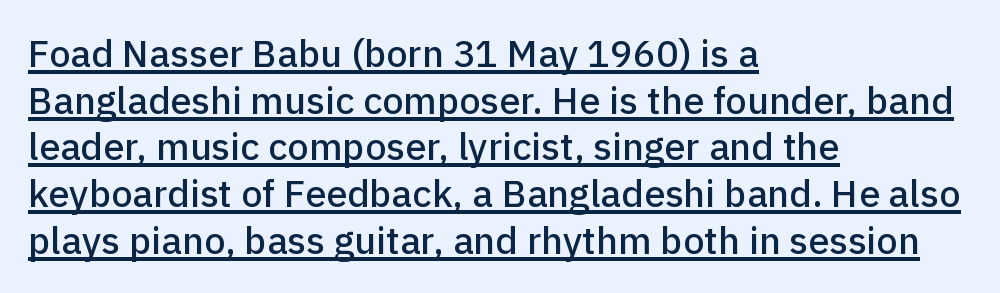
The image shows 38 px sans-serif type, upright; set left-aligned, line spacing 1.23x, normal letter spacing, underlined; low stroke contrast and a medium x-height.
